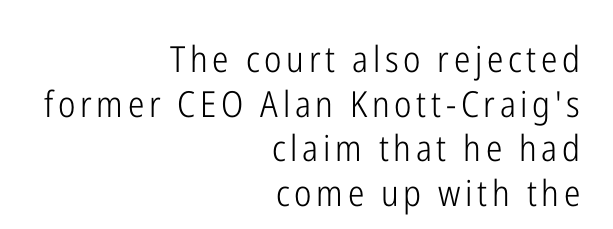
Q: Is the text bold? A: No.
Q: Is the text italic (slanted)? A: No, it is upright.
Q: Is the typeface a serif or a sans-serif typeface? A: Sans-serif.
Q: Is the text underlined? A: No.
Q: How is the paragraph aligned? A: Right-aligned.
Q: Width (condensed, normal, or wide)? A: Condensed.
Q: Stroke contrast? A: Low.
Q: x-height? A: Medium.
Q: Monospaced? A: No.
